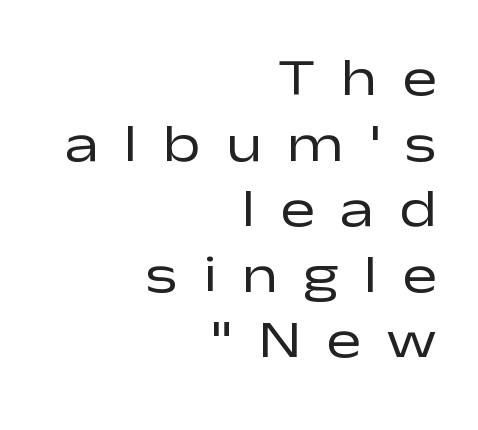
Leftover space on each line is placed entirely before the opening word. The face used here is rendered with a markedly widened letterfit. Unbolded letterforms with no extra heft. Examine the stroke ends and you'll find no serifs. In terms of posture, this sample is upright. Character widths vary here, with narrow letters taking less room than wide ones.
